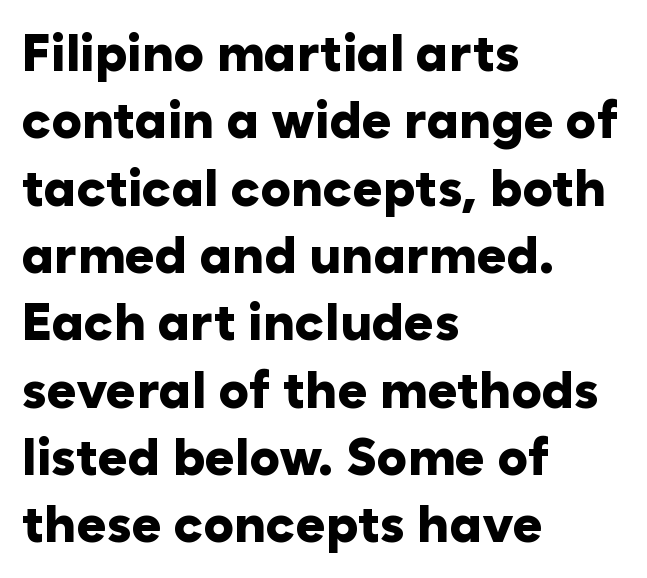
Letterform terminals end flat and unadorned throughout the passage. Check the space under the baseline: it is left empty. A normal amount of white space separates one row of letters from the next. A dark, heavy texture on the line: the type is bold. Spacing verdict: proportional, widths tailored to each character. The typesetter chose a ragged-right arrangement here.
